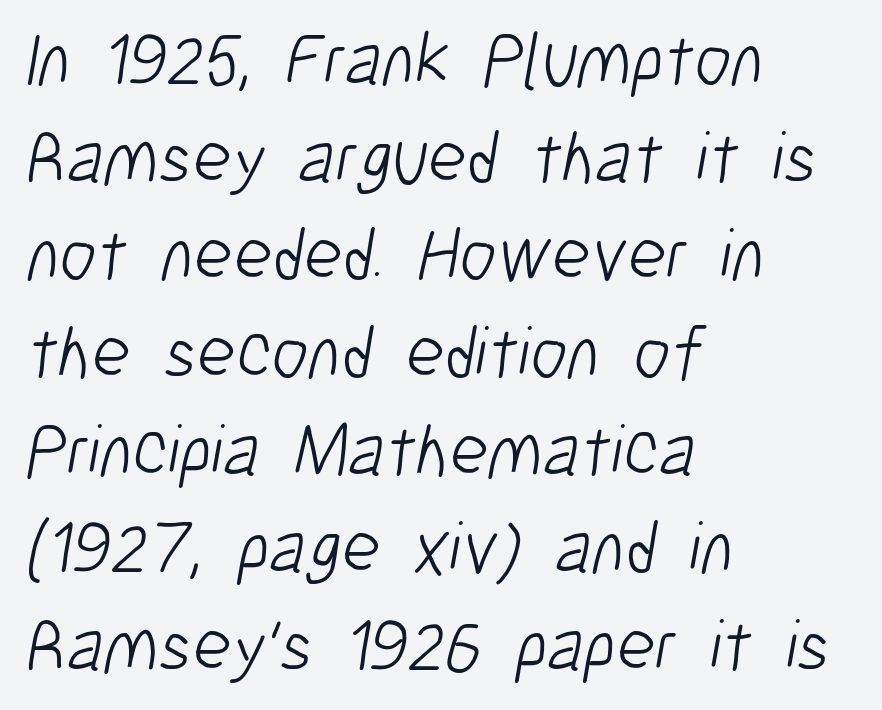
Q: Is the text bold? A: No.
Q: Is the typeface a serif or a sans-serif typeface? A: Sans-serif.
Q: Is the text underlined? A: No.
Q: How is the paragraph aligned? A: Left-aligned.
Q: Is the spacing between letters normal or unusually wide? A: Normal.
Q: Is the spacing between lines tight, normal or loose? A: Normal.
Q: Width (condensed, normal, or wide)? A: Condensed.
Q: Stroke contrast? A: Low.
Q: x-height? A: Medium.
Q: Monospaced? A: No.
